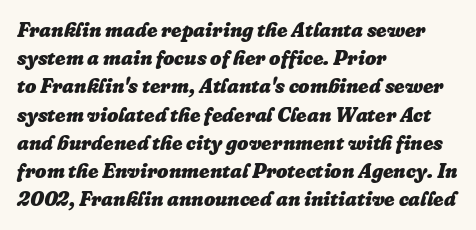
A student would call this left alignment; a typographer would say flush left, rag right. There is no visible air inserted between adjacent glyphs. Descenders are the only things crossing below the line. Weight: bold. Honestly, the row spacing looks completely unremarkable.
